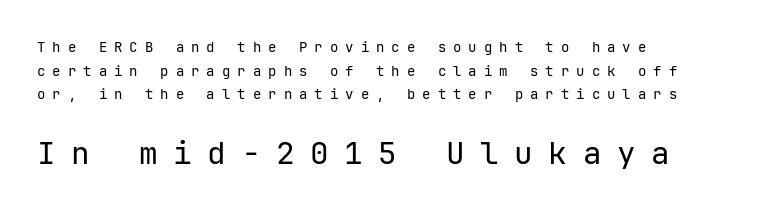
The image shows 31 px regular-weight sans-serif type, upright, monospaced; set left-aligned, normal line spacing (1.68x), unusually wide letter spacing (+0.5 em), not underlined; the second (bottom) block is 2.21x larger; low stroke contrast and a medium x-height.
